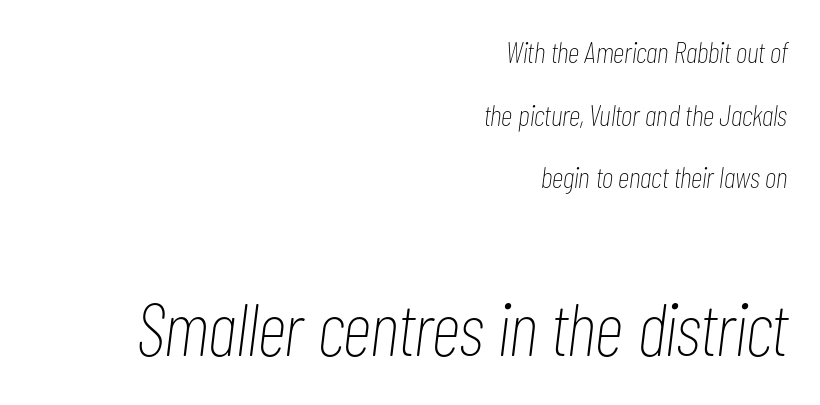
The image shows 75 px thin, condensed type, italic (leaning right); set right-aligned, loose line spacing (2.09x), normal letter spacing, not underlined; the second (bottom) block is 2.5x larger; low stroke contrast and a medium x-height.
